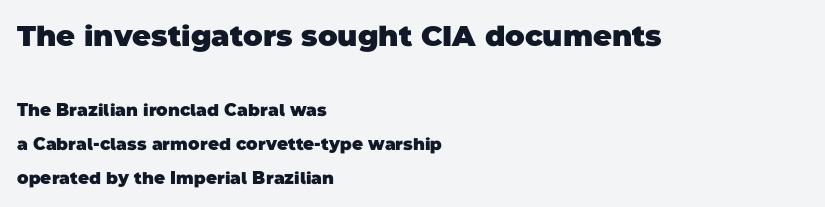
The face used here has the dense, thick strokes of a bold. Proportional: the letters do not fall into vertical columns. Nothing unusual about the tracking: characters are spaced as the font intends. The text was rendered using a sans face with plain stroke endings. You could fit nearly another row in the gap between these rows.
